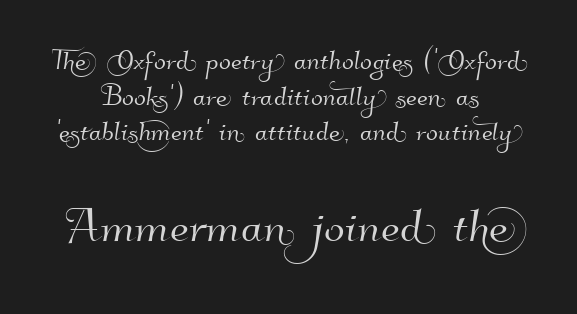
Q: Is the typeface a serif or a sans-serif typeface? A: Sans-serif.
Q: Is the text underlined? A: No.
Q: Is the spacing between letters normal or unusually wide? A: Normal.
Q: Is the spacing between lines tight, normal or loose? A: Tight.
Q: Which block of text is set in a larger size, the first (top) or the second (bottom)? A: The second (bottom) one.
Q: Width (condensed, normal, or wide)? A: Normal.
Q: Stroke contrast? A: High.
Q: x-height? A: Small.
Q: Monospaced? A: No.
